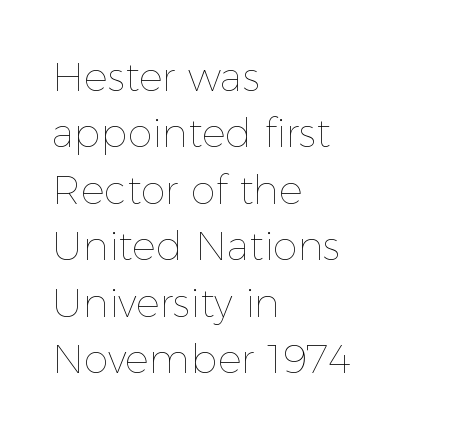
{"italic": "no", "bold": "no", "weight": "thin", "width": "normal", "x_height": "medium", "monospaced": "no", "underline": "no", "align": "left", "line_spacing": "normal", "line_spacing_ratio": 1.41, "letter_spacing": "normal", "letter_spacing_em": 0.0, "glyph_px": 40}
